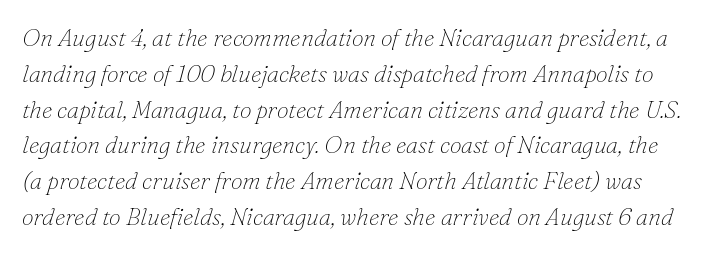
{"italic": "yes", "lean": "right", "slant_degrees": 16, "bold": "no", "underline": "no", "line_spacing": "normal", "line_spacing_ratio": 1.49, "letter_spacing": "normal", "letter_spacing_em": 0.0, "glyph_px": 24}
